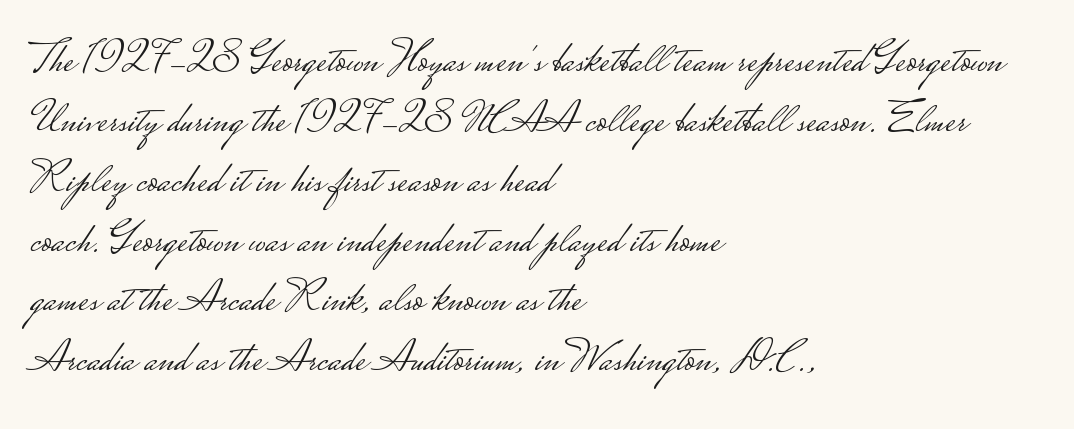
Q: Is the text bold? A: No.
Q: Is the text italic (slanted)? A: Yes.
Q: Is the typeface a serif or a sans-serif typeface? A: Sans-serif.
Q: Is the text underlined? A: No.
Q: How is the paragraph aligned? A: Left-aligned.
Q: Is the spacing between letters normal or unusually wide? A: Normal.
Q: Is the spacing between lines tight, normal or loose? A: Normal.
Q: Width (condensed, normal, or wide)? A: Wide.
Q: Stroke contrast? A: Low.
Q: Monospaced? A: No.
